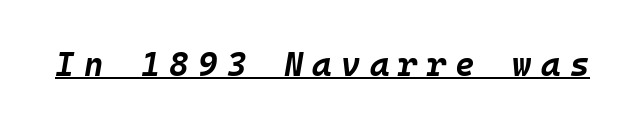
Decoration check: the copy is underlined. Spacing verdict: monospaced, one width for all characters. The font's italic variant was chosen for this text. Tracking value appears strongly positive — letters spread wide. The face used here has the dense, thick strokes of a bold.
